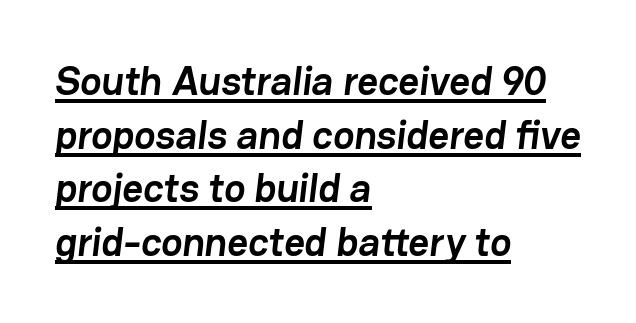
The image shows 40 px semibold sans-serif type; set left-aligned, normal line spacing (1.34x), normal letter spacing, underlined; low stroke contrast and a medium x-height.
